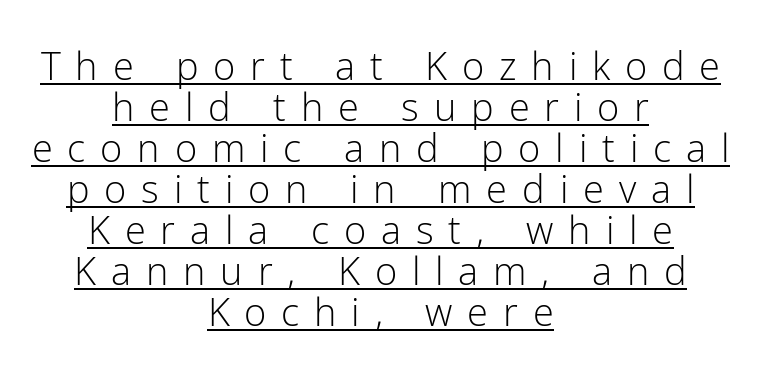
{"serif": "no", "italic": "no", "bold": "no", "weight": "light", "width": "normal", "stroke_contrast": "low", "x_height": "medium", "monospaced": "no", "underline": "yes", "align": "center", "line_spacing": "tight", "line_spacing_ratio": 1.08, "letter_spacing": "wide", "letter_spacing_em": 0.39, "glyph_px": 38}
